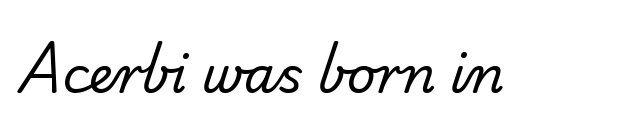
Q: Is the text bold? A: No.
Q: Is the typeface a serif or a sans-serif typeface? A: Sans-serif.
Q: Is the text underlined? A: No.
Q: Is the spacing between letters normal or unusually wide? A: Normal.
Q: Width (condensed, normal, or wide)? A: Normal.
Q: Stroke contrast? A: Low.
Q: x-height? A: Small.
Q: Monospaced? A: No.
